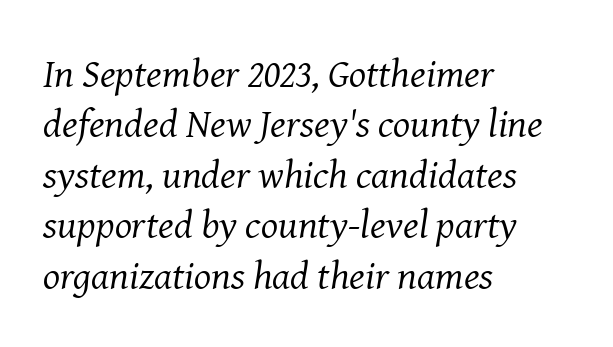
{"serif": "yes", "italic": "yes", "lean": "right", "slant_degrees": 8, "bold": "no", "weight": "regular", "width": "normal", "stroke_contrast": "medium", "x_height": "medium", "monospaced": "no", "underline": "no", "align": "left", "line_spacing": "normal", "line_spacing_ratio": 1.26, "letter_spacing": "normal", "letter_spacing_em": 0.0, "glyph_px": 40}
